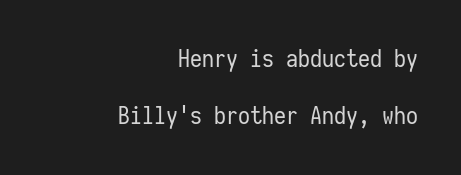
No word sits above an underline. The letterforms sit at book weight or below. The setting favours the right margin, as signatures and pull-quotes sometimes do. Notice the wide empty band between every row — that's loose leading. The rendering keeps characters at their native spacing. The axis of the letterforms is exactly vertical.
